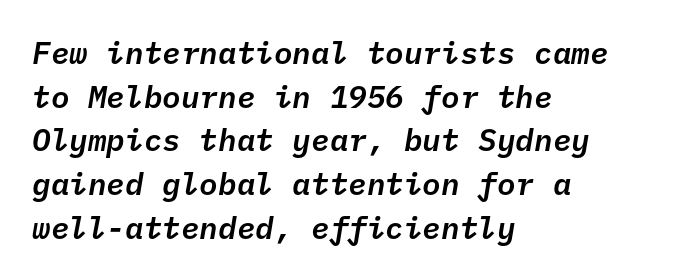
This sample has the even, mechanical cadence of fixed-width lettering. The glyphs look as if they've been sheared to an angle. Vertical spacing — default. The rendering keeps characters at their native spacing. Only glyphs here, with clear space below each row. In CSS terms this would be text-align: left.
